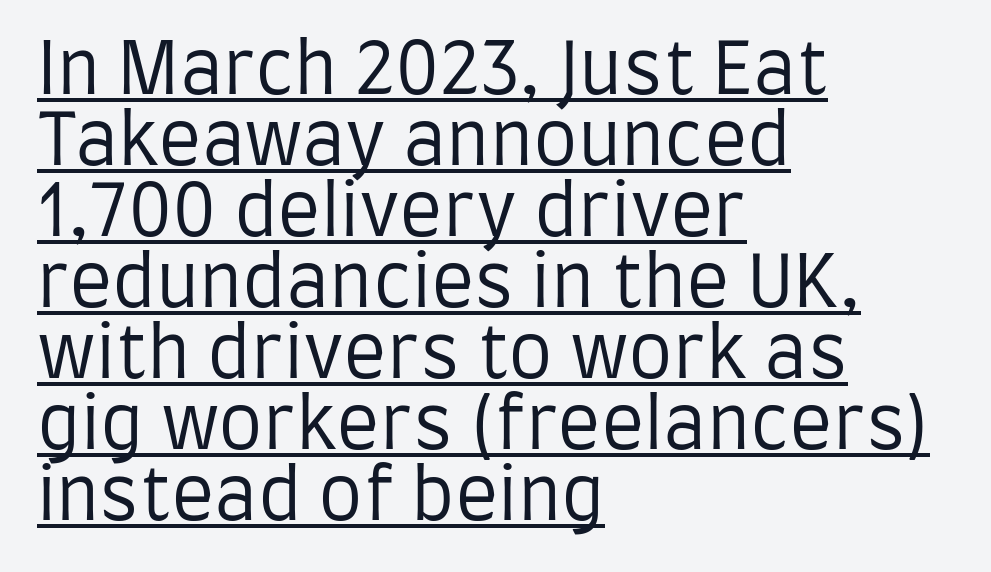
Left-aligned paragraph, ragged on the right. Letterform terminals end flat and unadorned throughout the passage. The letters advance in unequal steps, a hallmark of proportional type. The rendering uses the underline text-decoration. This sample uses an upright cut, with every glyph sitting square on the baseline.
